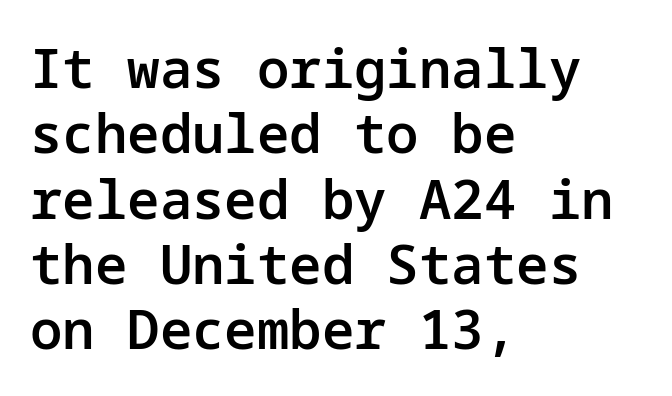
{"serif": "no", "italic": "no", "bold": "semi", "weight": "semibold", "width": "normal", "stroke_contrast": "low", "x_height": "medium", "underline": "no", "align": "left", "line_spacing_ratio": 1.21, "letter_spacing": "normal", "letter_spacing_em": 0.0, "glyph_px": 54}
